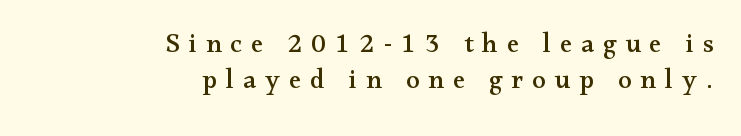
The image shows 27 px text type, upright; set right-aligned, normal line spacing (1.32x), unusually wide letter spacing (+0.34 em), not underlined.
